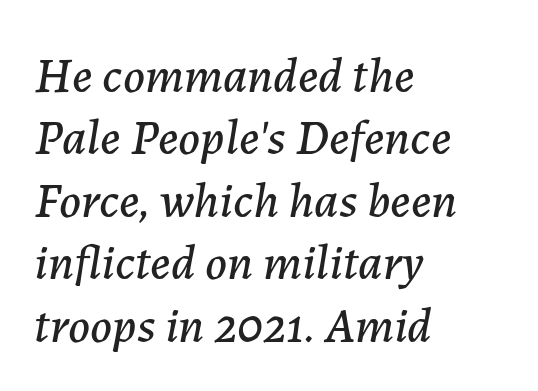
Spacing verdict: proportional, widths tailored to each character. This sample uses an oblique cut, with every glyph tilted off the vertical. Each line starts at the same left margin while the right side varies. Baseline-to-baseline distance is the conventional proportion of letter height.
